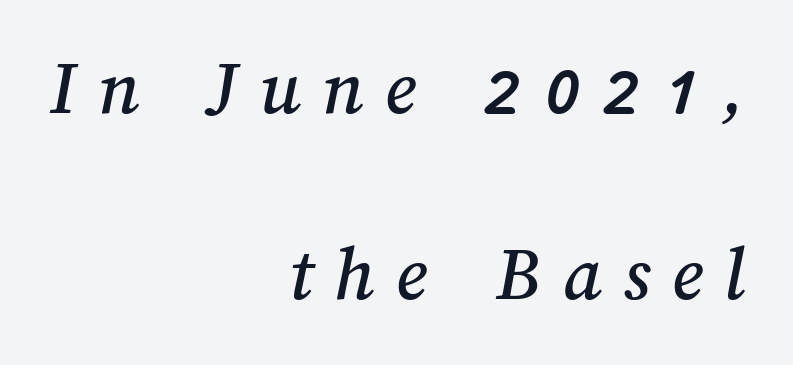
{"width": "normal", "stroke_contrast": "medium", "x_height": "medium", "monospaced": "no", "underline": "no", "align": "right", "line_spacing": "loose", "line_spacing_ratio": 2.36, "letter_spacing": "wide", "letter_spacing_em": 0.27, "glyph_px": 79}
